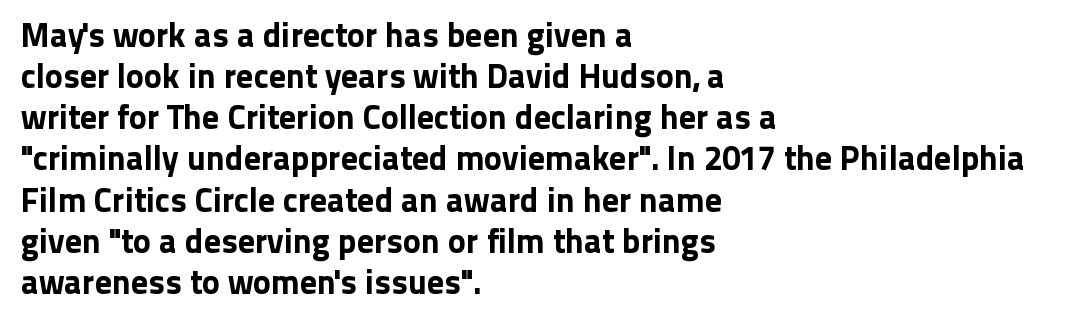
{"serif": "no", "italic": "no", "width": "normal", "stroke_contrast": "low", "x_height": "medium", "monospaced": "no", "underline": "no", "align": "left", "line_spacing_ratio": 1.21, "letter_spacing": "normal", "letter_spacing_em": 0.0, "glyph_px": 34}
